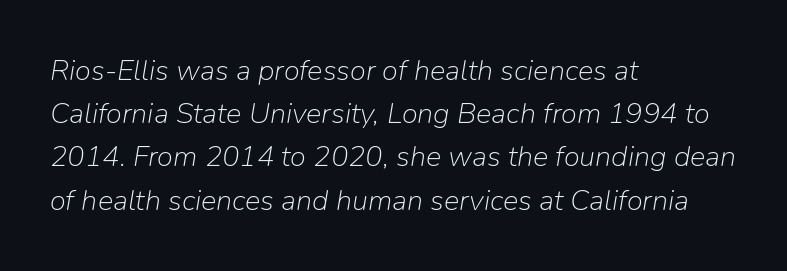
The image shows 29 px light type, italic (leaning right); set left-aligned, normal line spacing (1.49x), normal letter spacing, not underlined; low stroke contrast and a medium x-height.
